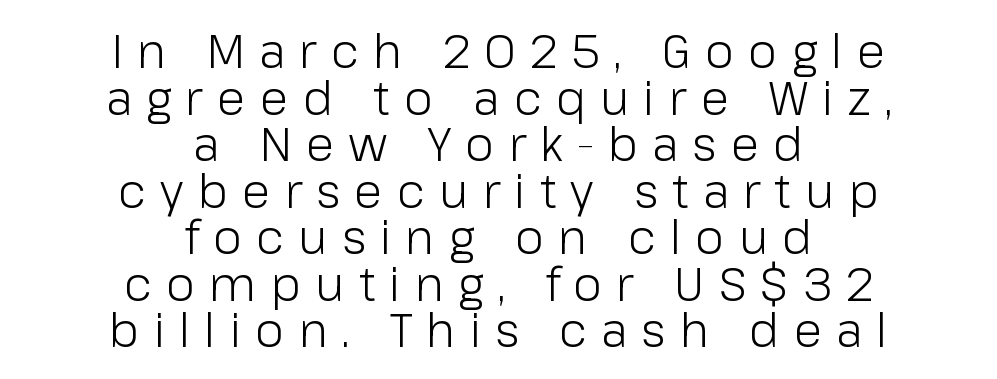
Q: Is the text bold? A: No.
Q: Is the text italic (slanted)? A: No, it is upright.
Q: Is the typeface a serif or a sans-serif typeface? A: Sans-serif.
Q: Is the text underlined? A: No.
Q: How is the paragraph aligned? A: Centered.
Q: Is the spacing between letters normal or unusually wide? A: Unusually wide.
Q: Is the spacing between lines tight, normal or loose? A: Tight.
Q: Width (condensed, normal, or wide)? A: Normal.
Q: Stroke contrast? A: Low.
Q: x-height? A: Medium.
Q: Monospaced? A: No.
